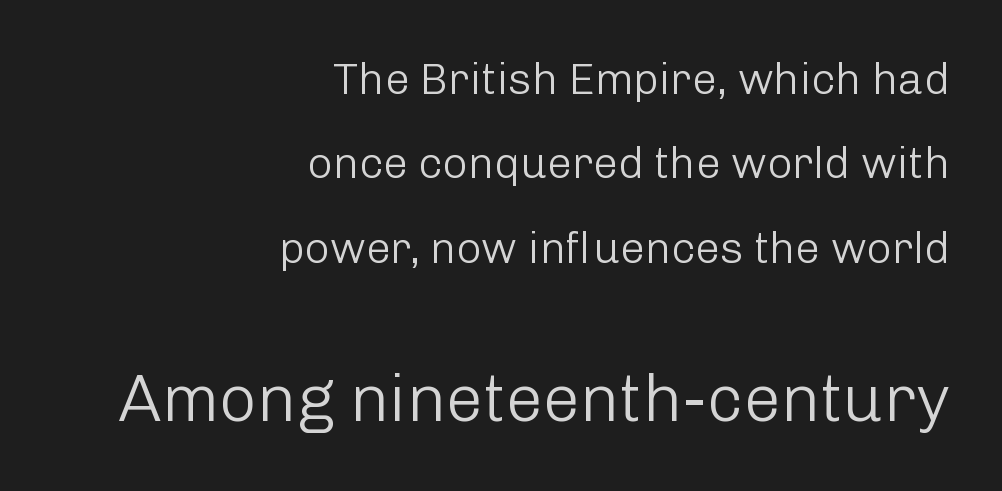
{"serif": "no", "italic": "no", "bold": "no", "weight": "light", "width": "normal", "stroke_contrast": "low", "x_height": "medium", "monospaced": "no", "underline": "no", "align": "right", "line_spacing": "loose", "line_spacing_ratio": 1.92, "letter_spacing": "normal", "letter_spacing_em": 0.0, "larger_block": "second", "size_ratio": 1.5, "glyph_px": 66}
